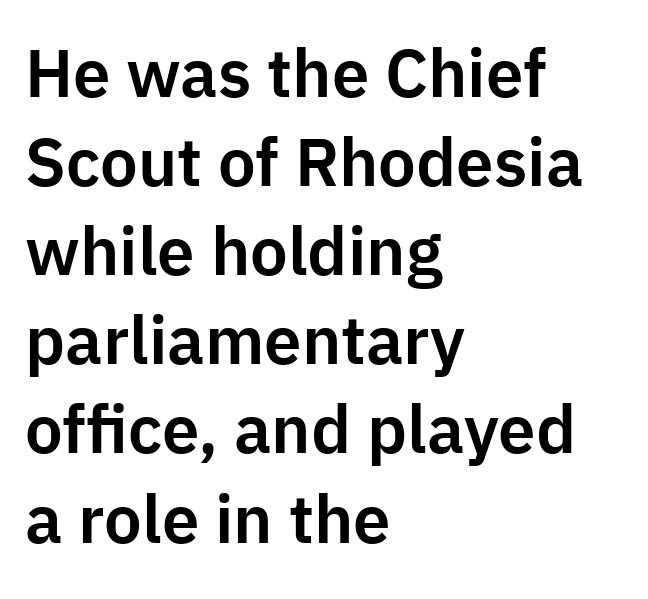
{"serif": "no", "italic": "no", "width": "normal", "stroke_contrast": "low", "x_height": "medium", "monospaced": "no", "underline": "no", "align": "left", "line_spacing": "normal", "line_spacing_ratio": 1.33, "letter_spacing": "normal", "letter_spacing_em": 0.0, "glyph_px": 67}
